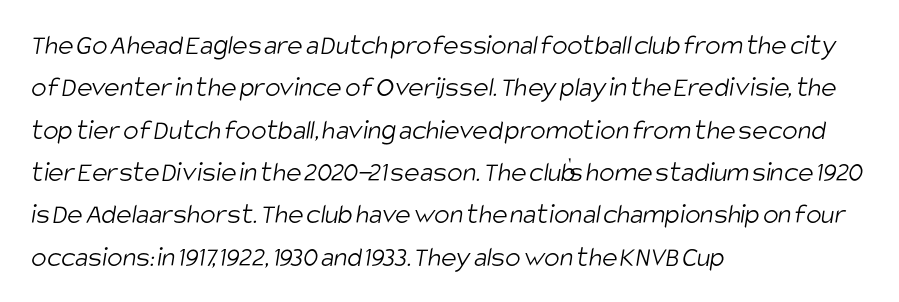
The image shows 29 px light, condensed sans-serif type; set left-aligned, normal line spacing (1.46x), normal letter spacing, not underlined; low stroke contrast and a large x-height.
